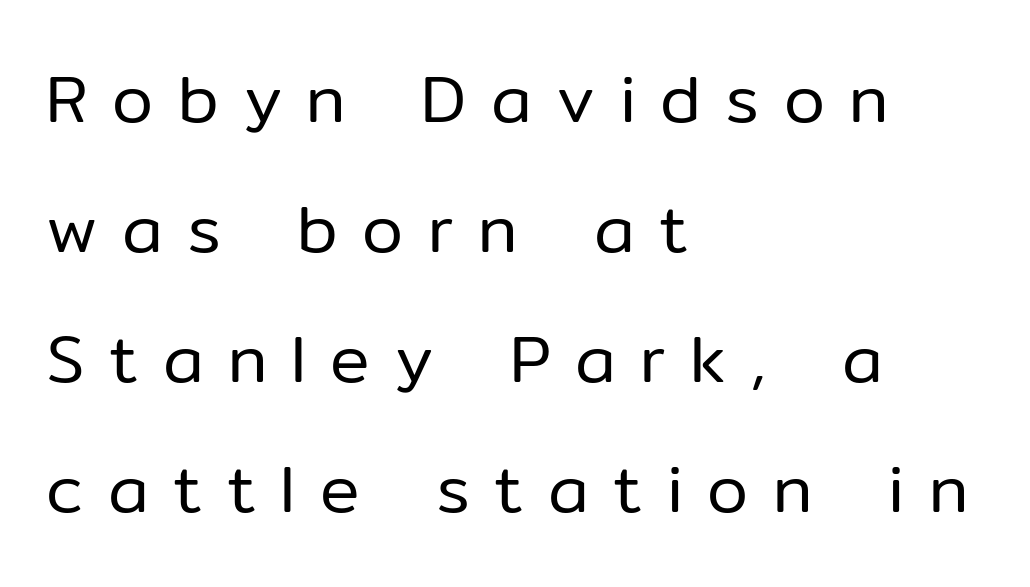
{"serif": "no", "italic": "no", "bold": "no", "weight": "regular", "width": "normal", "stroke_contrast": "low", "x_height": "medium", "monospaced": "no", "underline": "no", "align": "left", "line_spacing": "loose", "line_spacing_ratio": 1.97, "letter_spacing": "wide", "letter_spacing_em": 0.37, "glyph_px": 66}
